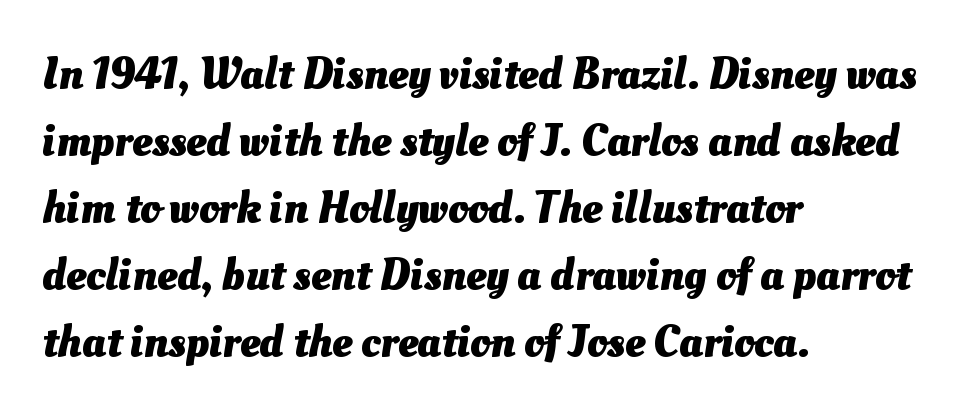
All the whitespace from short lines collects on the right. Proportional: the letters do not fall into vertical columns. Each row of text sits above clean, open space. These lines keep a tight, regular rhythm from letter to letter. Students, this is bold: see how much ink each stroke carries.
